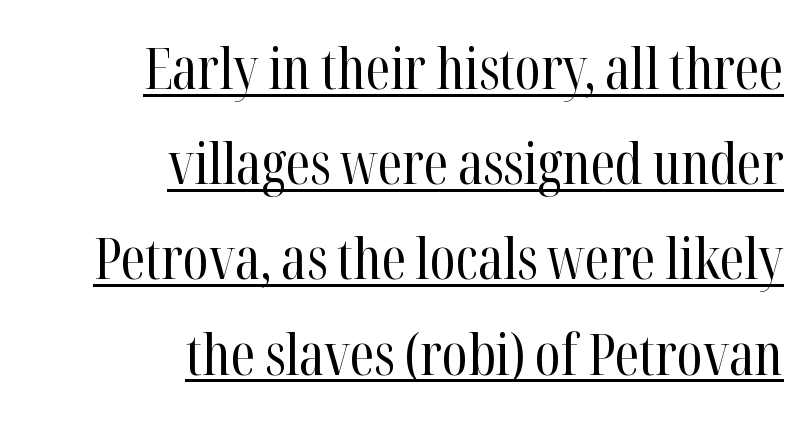
The image shows 56 px regular-weight, condensed serif type, upright; set right-aligned, normal line spacing (1.7x), normal letter spacing, underlined; high stroke contrast and a medium x-height.
